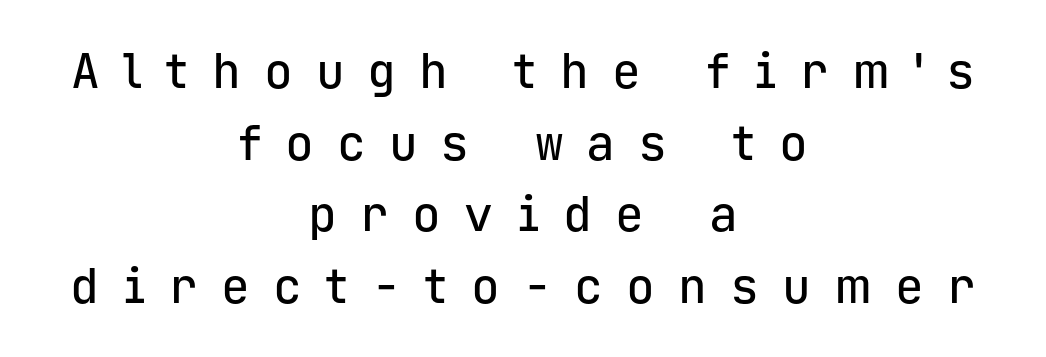
{"serif": "no", "italic": "no", "width": "normal", "stroke_contrast": "low", "x_height": "medium", "monospaced": "yes", "underline": "no", "align": "center", "line_spacing": "normal", "line_spacing_ratio": 1.49, "letter_spacing": "wide", "letter_spacing_em": 0.48, "glyph_px": 48}
